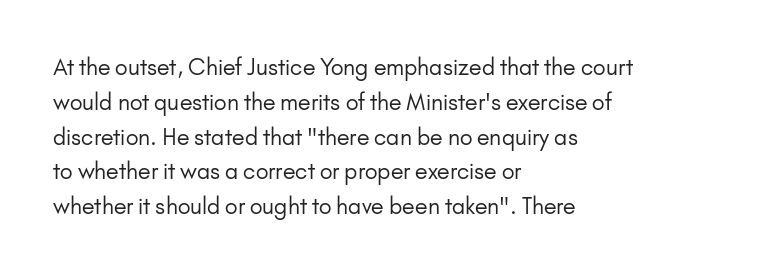
{"italic": "no", "bold": "no", "underline": "no", "align": "left", "line_spacing": "normal", "line_spacing_ratio": 1.58, "letter_spacing": "normal", "letter_spacing_em": 0.0, "glyph_px": 22}
